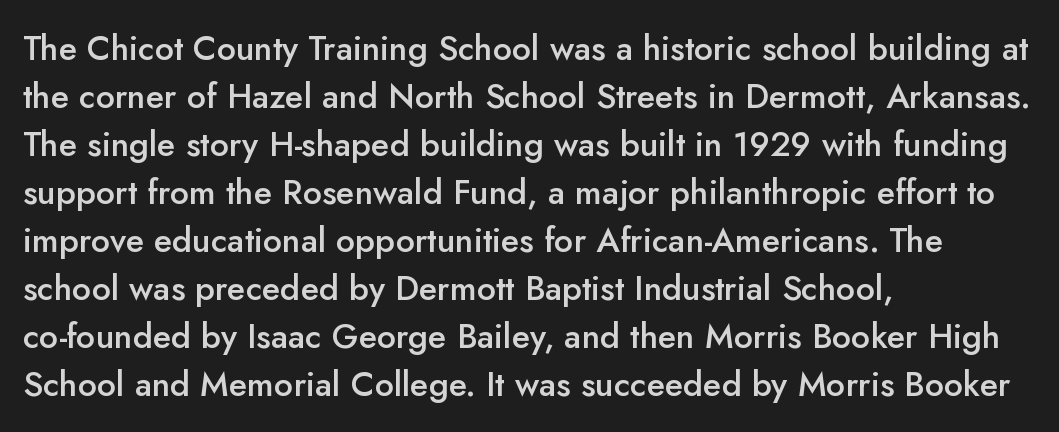
The image shows 34 px semibold sans-serif type, upright; set left-aligned, normal line spacing (1.41x), normal letter spacing, not underlined; low stroke contrast and a small x-height.
